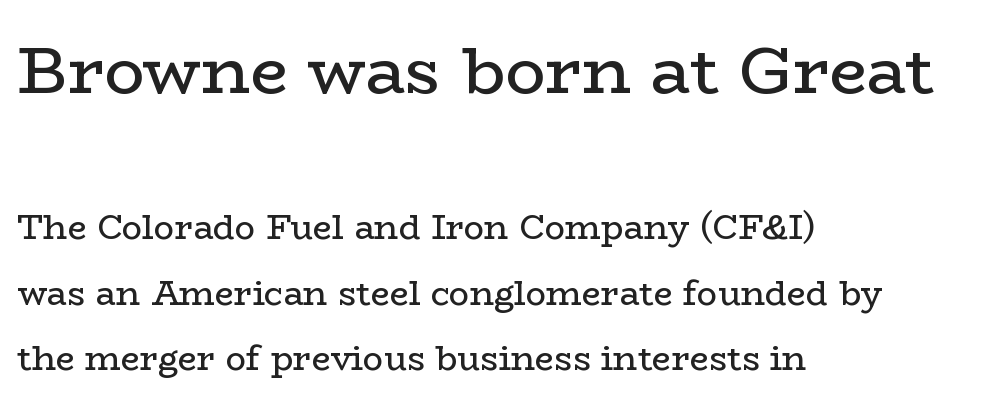
{"serif": "yes", "italic": "no", "bold": "no", "weight": "regular", "width": "wide", "stroke_contrast": "low", "x_height": "medium", "monospaced": "no", "underline": "no", "align": "left", "line_spacing": "loose", "line_spacing_ratio": 1.93, "letter_spacing": "normal", "letter_spacing_em": 0.0, "larger_block": "first", "size_ratio": 1.97, "glyph_px": 67}
